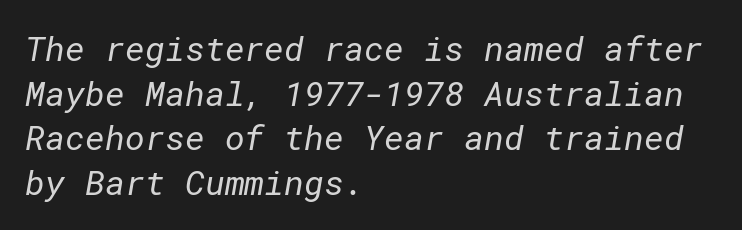
Q: Is the text bold? A: No.
Q: Is the typeface a serif or a sans-serif typeface? A: Sans-serif.
Q: Is the text underlined? A: No.
Q: How is the paragraph aligned? A: Left-aligned.
Q: Is the spacing between letters normal or unusually wide? A: Normal.
Q: Is the spacing between lines tight, normal or loose? A: Normal.
Q: Width (condensed, normal, or wide)? A: Normal.
Q: Stroke contrast? A: Low.
Q: x-height? A: Medium.
